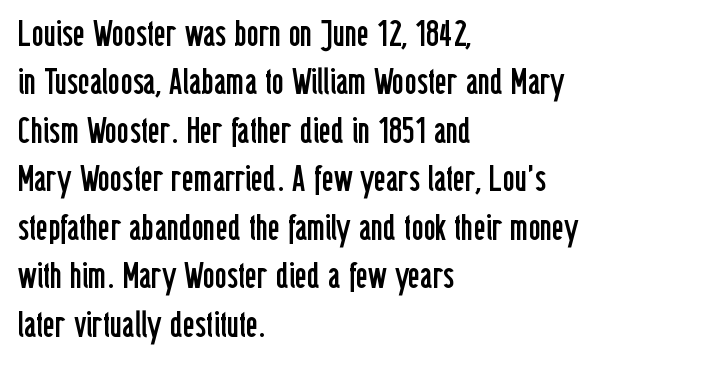
Q: Is the text bold? A: No.
Q: Is the text italic (slanted)? A: No, it is upright.
Q: Is the typeface a serif or a sans-serif typeface? A: Sans-serif.
Q: Is the text underlined? A: No.
Q: How is the paragraph aligned? A: Left-aligned.
Q: Is the spacing between letters normal or unusually wide? A: Normal.
Q: Is the spacing between lines tight, normal or loose? A: Normal.
Q: Width (condensed, normal, or wide)? A: Condensed.
Q: Stroke contrast? A: Low.
Q: x-height? A: Medium.
Q: Monospaced? A: No.
